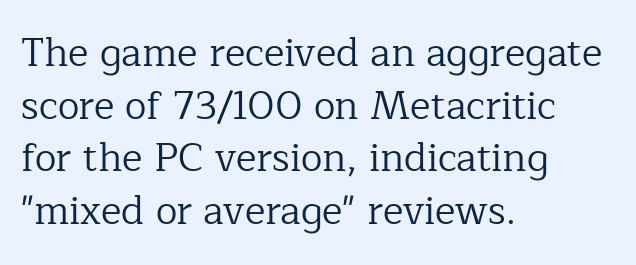
{"serif": "yes", "italic": "no", "bold": "no", "weight": "regular", "width": "normal", "stroke_contrast": "low", "x_height": "medium", "monospaced": "no", "underline": "no", "align": "left", "line_spacing": "normal", "line_spacing_ratio": 1.35, "letter_spacing": "normal", "letter_spacing_em": 0.0, "glyph_px": 39}
